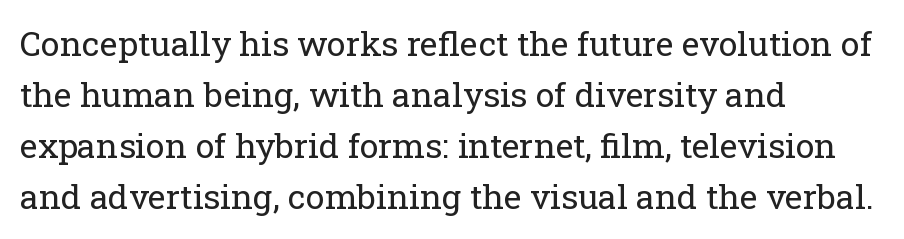
Underlining? Definitely not there. Bold? No — there's no thickening of the strokes. The type sits square on the baseline with zero lean. The text block is weighted toward the left margin, trailing off unevenly rightward.
